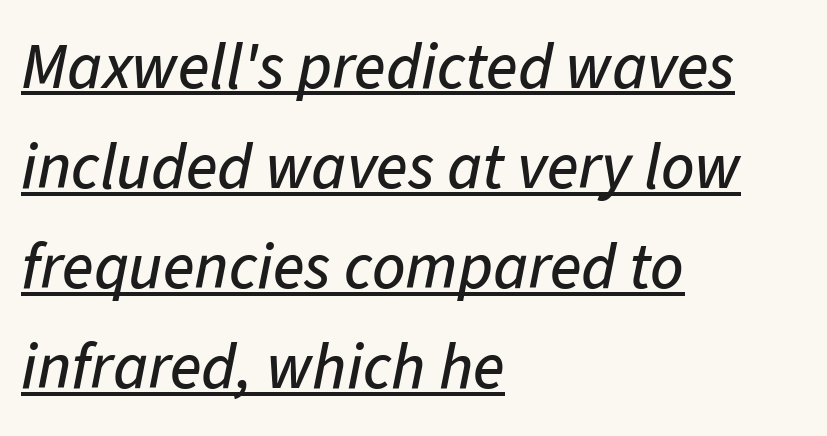
Q: Is the text italic (slanted)? A: Yes, it leans right by about 11 degrees.
Q: Is the text underlined? A: Yes.
Q: How is the paragraph aligned? A: Left-aligned.
Q: Is the spacing between letters normal or unusually wide? A: Normal.
Q: Is the spacing between lines tight, normal or loose? A: Normal.
Q: Width (condensed, normal, or wide)? A: Normal.
Q: Stroke contrast? A: Low.
Q: x-height? A: Medium.
Q: Monospaced? A: No.
